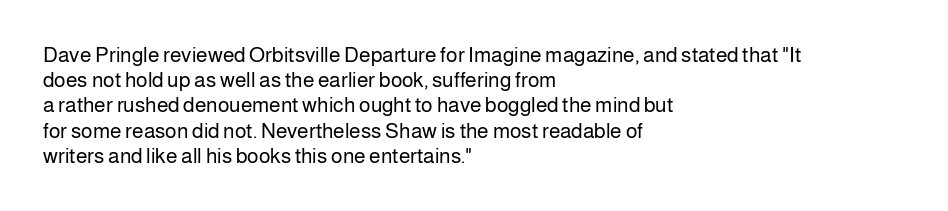
{"italic": "no", "bold": "no", "underline": "no", "align": "left", "line_spacing_ratio": 1.2, "letter_spacing": "normal", "letter_spacing_em": 0.0, "glyph_px": 21}
